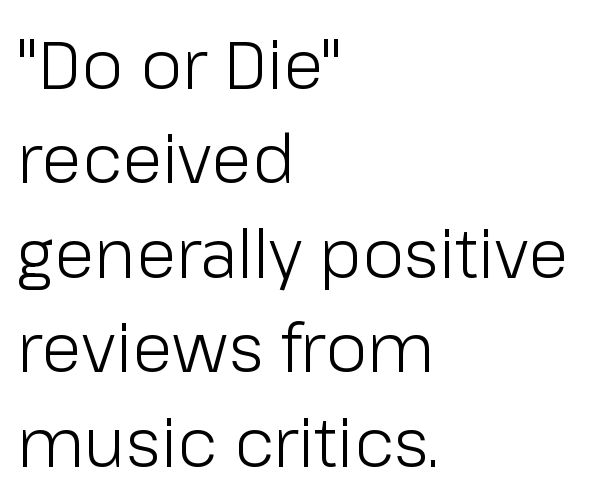
The image shows 67 px light sans-serif type, upright; set left-aligned, normal line spacing (1.41x), normal letter spacing, not underlined; low stroke contrast and a medium x-height.
